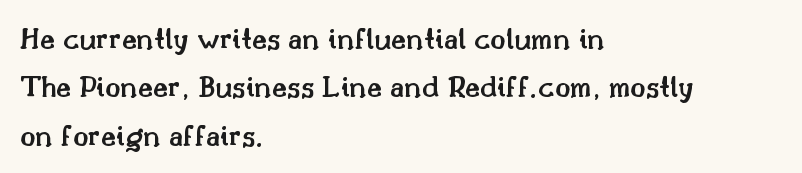
The image shows 32 px semibold serif type, upright; set left-aligned, normal line spacing (1.51x), normal letter spacing, not underlined; medium stroke contrast and a small x-height.
